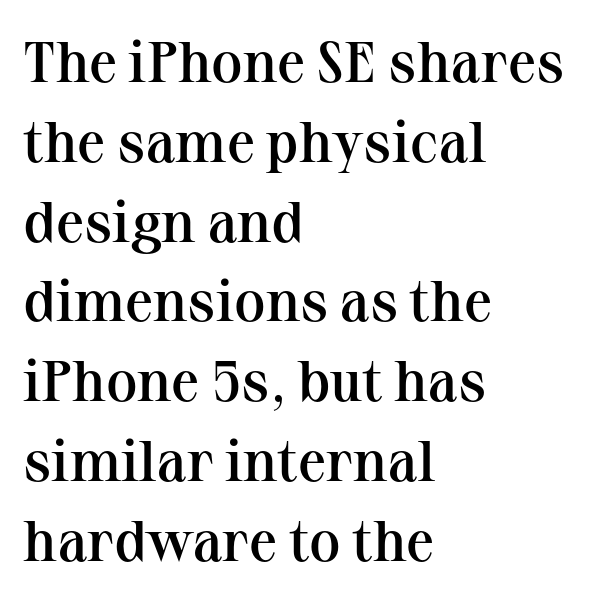
{"serif": "yes", "italic": "no", "bold": "semi", "weight": "semibold", "width": "normal", "stroke_contrast": "medium", "x_height": "medium", "monospaced": "no", "underline": "no", "align": "left", "line_spacing": "normal", "line_spacing_ratio": 1.4, "letter_spacing": "normal", "letter_spacing_em": 0.0, "glyph_px": 57}
